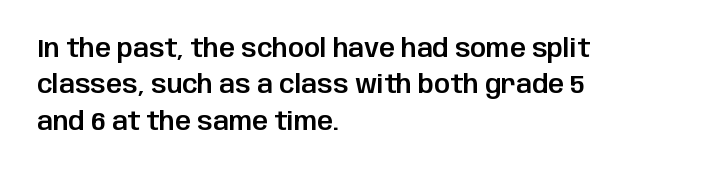
Plain, unruled lines of type. The type is set solid horizontally, with unmodified tracking. Tall strokes in this sample are plumb rather than angled. Regarding leading, the lines here are spaced in the standard way.
